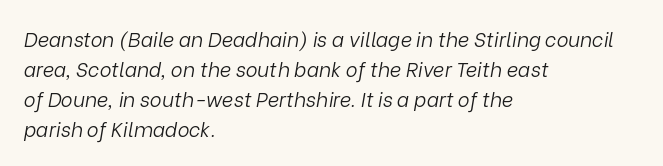
Decoration check: the copy has no underline. Emphasis-style slanted type is in use. The ragged edge is on the right, which tells us the setting is flush left. The line texture is even and compact thanks to regular tracking. Line spacing here is normal.
